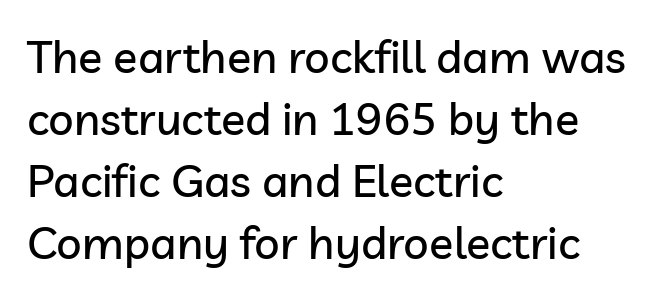
{"serif": "no", "italic": "no", "width": "normal", "stroke_contrast": "low", "x_height": "medium", "monospaced": "no", "underline": "no", "align": "left", "line_spacing": "normal", "line_spacing_ratio": 1.38, "letter_spacing": "normal", "letter_spacing_em": 0.0, "glyph_px": 45}
